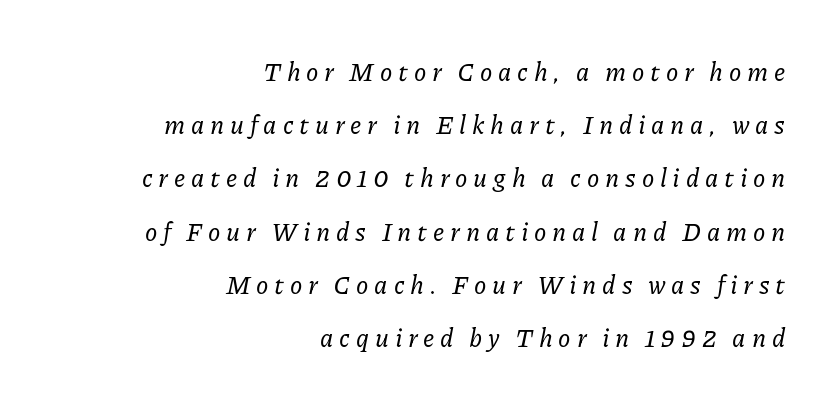
The image shows 25 px text type, italic (leaning right); set right-aligned, loose line spacing (2.13x), unusually wide letter spacing (+0.23 em), not underlined.
